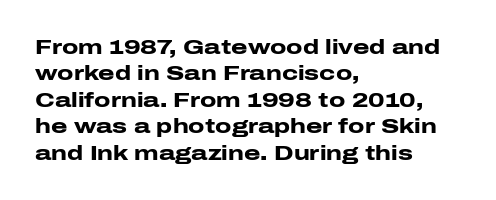
Q: Is the text bold? A: Yes.
Q: Is the text italic (slanted)? A: No, it is upright.
Q: Is the text underlined? A: No.
Q: How is the paragraph aligned? A: Left-aligned.
Q: Is the spacing between letters normal or unusually wide? A: Normal.
Q: Is the spacing between lines tight, normal or loose? A: Normal.
